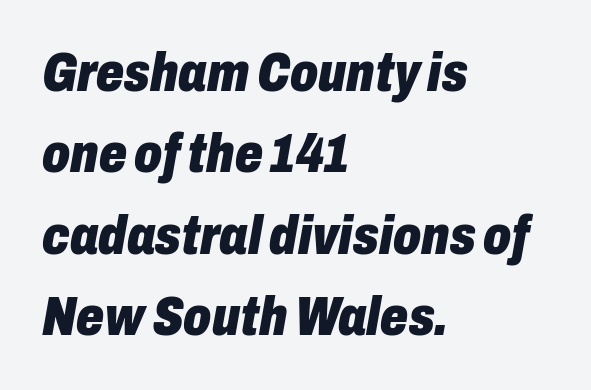
Q: Is the text bold? A: Yes.
Q: Is the text italic (slanted)? A: Yes, it leans right by about 10 degrees.
Q: Is the text underlined? A: No.
Q: How is the paragraph aligned? A: Left-aligned.
Q: Is the spacing between letters normal or unusually wide? A: Normal.
Q: Is the spacing between lines tight, normal or loose? A: Normal.
Q: Width (condensed, normal, or wide)? A: Condensed.
Q: Stroke contrast? A: Low.
Q: x-height? A: Medium.
Q: Monospaced? A: No.
